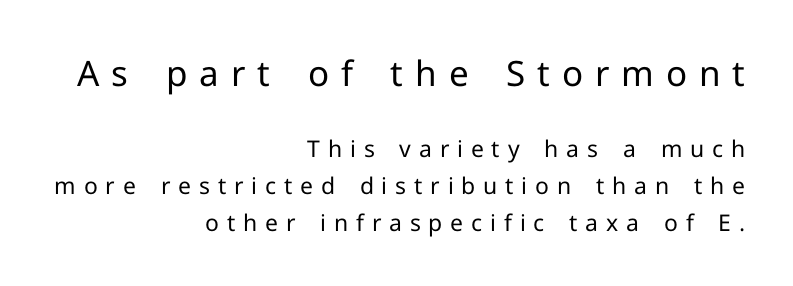
Right-aligned paragraph, ragged on the left. Between one letter and the next there's a generous, obvious gap. Quick note: interline space is typical. Here the designer chose a conventional face with non-uniform glyph widths. Here the first block reads like a headline and the second like body copy.
